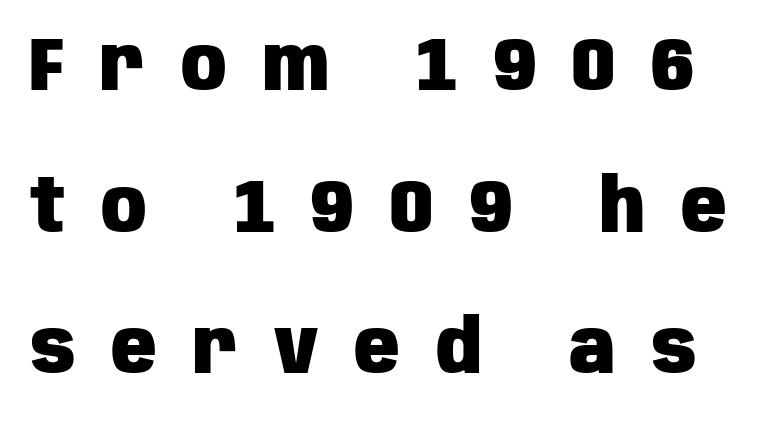
Q: Is the text bold? A: Yes.
Q: Is the text italic (slanted)? A: No, it is upright.
Q: Is the typeface a serif or a sans-serif typeface? A: Sans-serif.
Q: Is the text underlined? A: No.
Q: Is the spacing between letters normal or unusually wide? A: Unusually wide.
Q: Width (condensed, normal, or wide)? A: Condensed.
Q: Stroke contrast? A: Low.
Q: x-height? A: Large.
Q: Monospaced? A: No.
